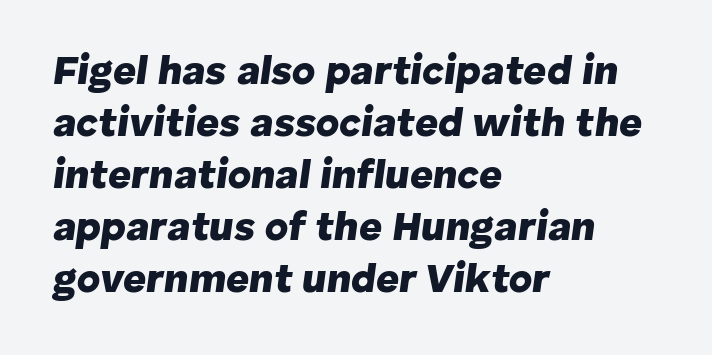
The image shows 40 px heavy type, italic (leaning right); set left-aligned, normal line spacing (1.3x), normal letter spacing, not underlined; low stroke contrast and a medium x-height.
